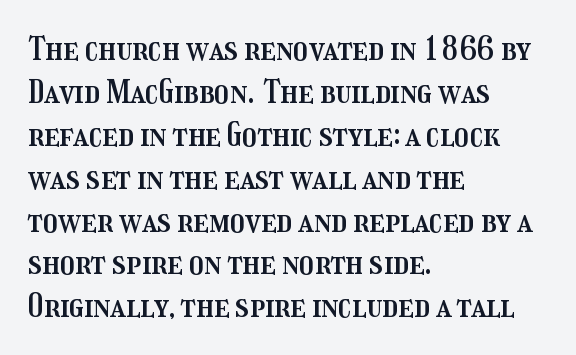
Each word holds together tightly as a unit, with standard inter-letter gaps. The rag falls on the right side of this text block. The passage shown is not underscored anywhere. Compared with typical paragraphs, the rows here are spaced about the same. This is the regular roman posture of the typeface. This sample has the flowing, uneven cadence of proportional lettering.
